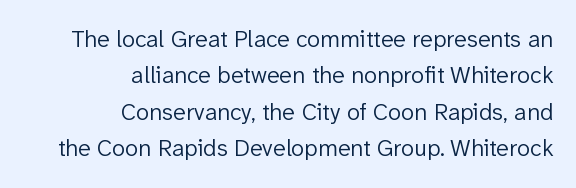
Q: Is the text bold? A: No.
Q: Is the text italic (slanted)? A: No, it is upright.
Q: Is the text underlined? A: No.
Q: How is the paragraph aligned? A: Right-aligned.
Q: Is the spacing between letters normal or unusually wide? A: Normal.
Q: Is the spacing between lines tight, normal or loose? A: Normal.
